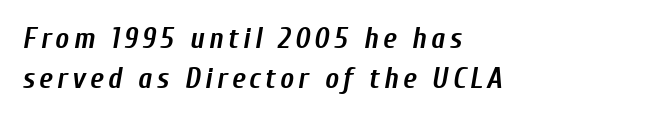
The image shows 29 px semibold, condensed type, italic (leaning right); set left-aligned, normal line spacing (1.37x), not underlined; low stroke contrast and a medium x-height.
